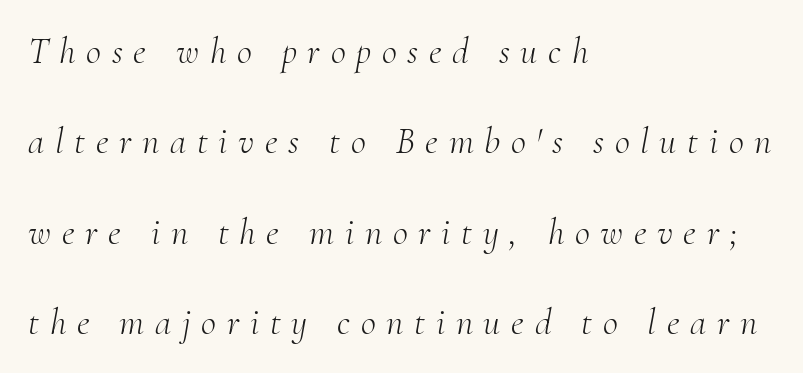
The image shows 37 px light serif type, italic (leaning right); set left-aligned, loose line spacing (2.44x), unusually wide letter spacing (+0.29 em), not underlined; medium stroke contrast and a small x-height.
